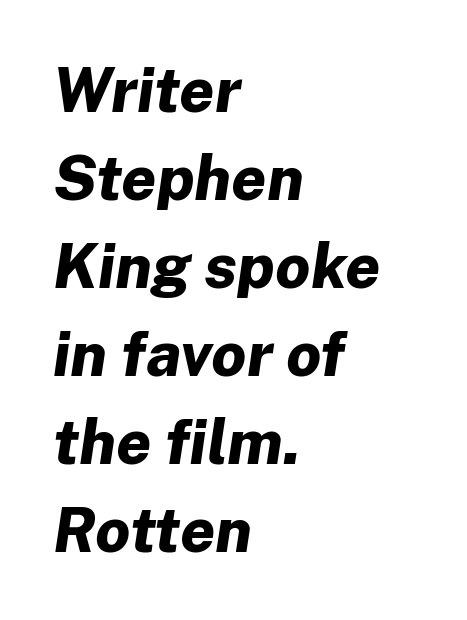
The image shows 62 px bold type, italic (leaning right); set left-aligned, normal line spacing (1.42x), normal letter spacing, not underlined; low stroke contrast and a medium x-height.
